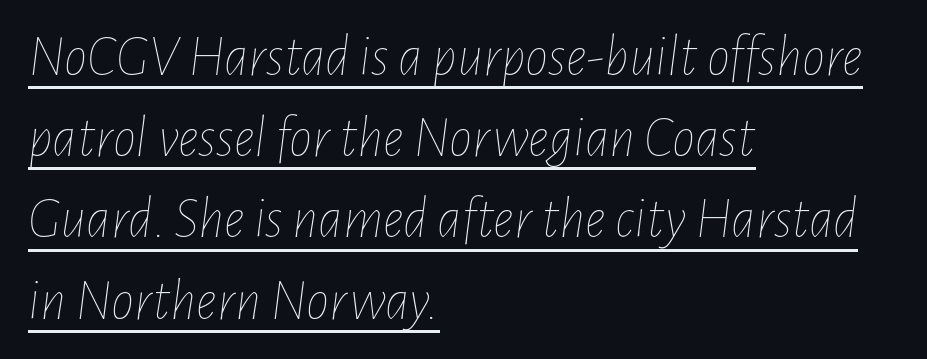
The image shows 58 px thin, condensed type, italic (leaning right); set left-aligned, normal line spacing (1.4x), normal letter spacing, underlined; low stroke contrast and a medium x-height.
